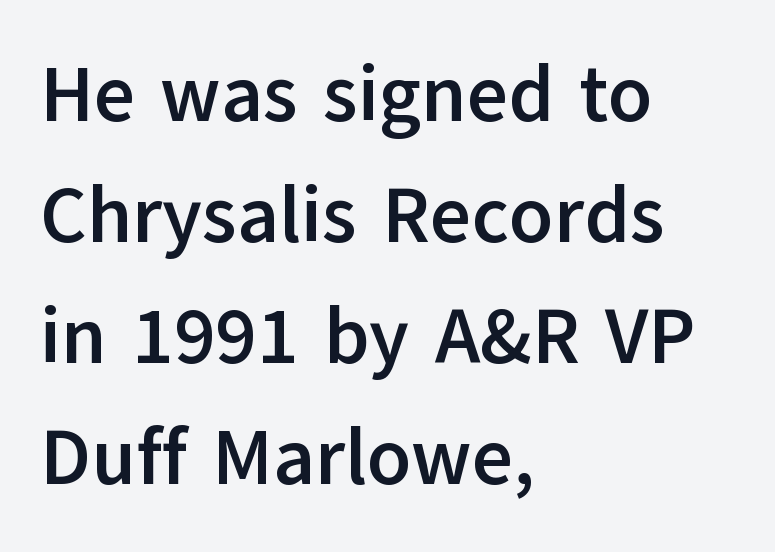
Q: Is the text bold? A: Yes.
Q: Is the text italic (slanted)? A: No, it is upright.
Q: Is the typeface a serif or a sans-serif typeface? A: Sans-serif.
Q: Is the text underlined? A: No.
Q: How is the paragraph aligned? A: Left-aligned.
Q: Is the spacing between letters normal or unusually wide? A: Normal.
Q: Is the spacing between lines tight, normal or loose? A: Normal.
Q: Width (condensed, normal, or wide)? A: Normal.
Q: Stroke contrast? A: Low.
Q: x-height? A: Medium.
Q: Monospaced? A: No.
